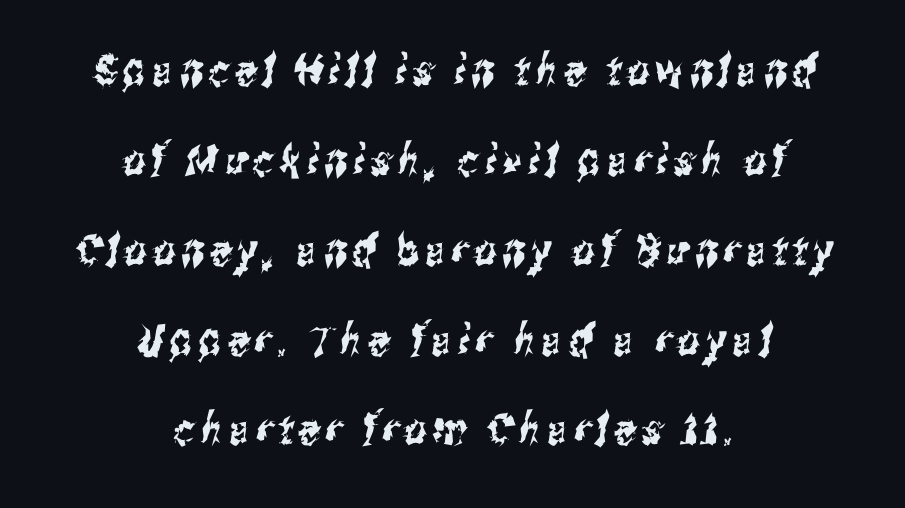
The string is rendered with underlining switched off. Letterform terminals end flat and unadorned throughout the passage. Note the varied advance widths — an 'i' is clearly narrower than an 'm'. Every row of glyphs is offset so its center matches the block's center. Widely set lines give the paragraph a tall, airy silhouette.
